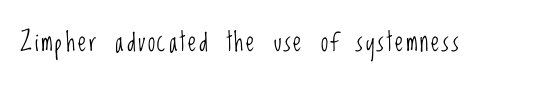
On a weight scale, this lands at 450 or below. The gap between lines stays unmarked. Notice how the stems are strictly vertical — no italics here.
